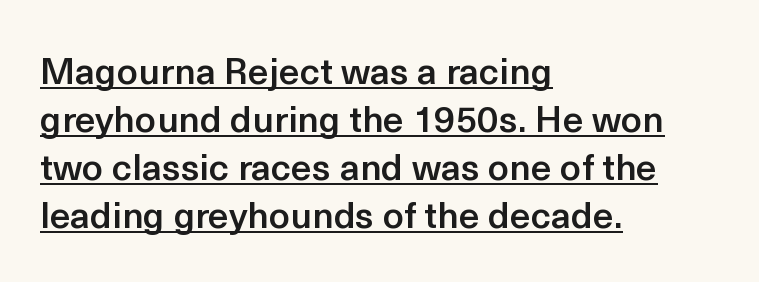
The image shows 37 px semibold sans-serif type, upright; set left-aligned, normal line spacing (1.3x), normal letter spacing, underlined; a medium x-height.
